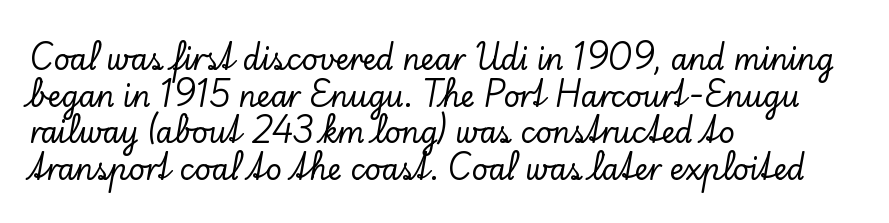
The image shows 28 px serif type; set left-aligned, normal line spacing (1.31x), normal letter spacing, not underlined; low stroke contrast and a small x-height.
